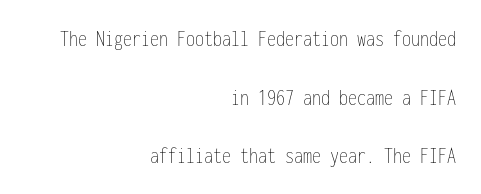
Beneath every word, the page is bare. Does extra space separate the letters? No, they use regular spacing. The strokes carry an ordinary text weight at most. Quick note: interline space is abundant.
